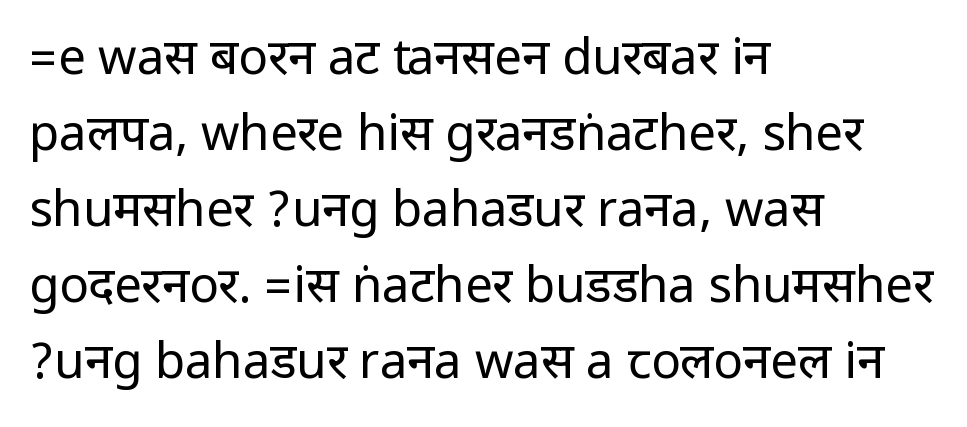
The image shows 49 px regular-weight, condensed sans-serif type, upright; set left-aligned, normal line spacing (1.55x), normal letter spacing, not underlined; low stroke contrast.
